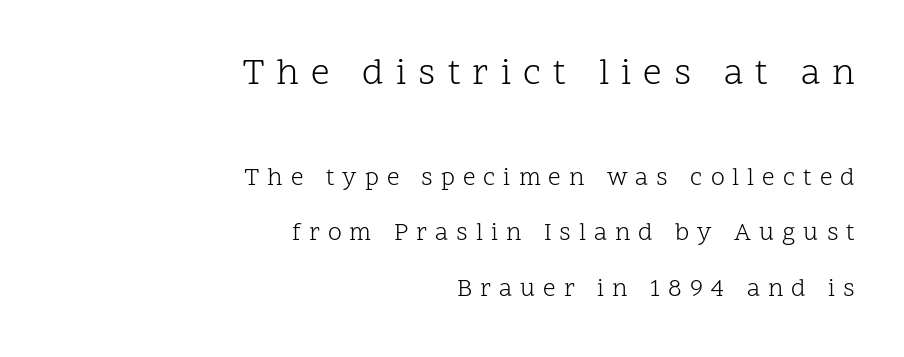
The image shows 37 px light serif type, upright; set right-aligned, loose line spacing (2.22x), unusually wide letter spacing (+0.32 em), not underlined; the first (top) block is 1.48x larger; low stroke contrast and a medium x-height.
